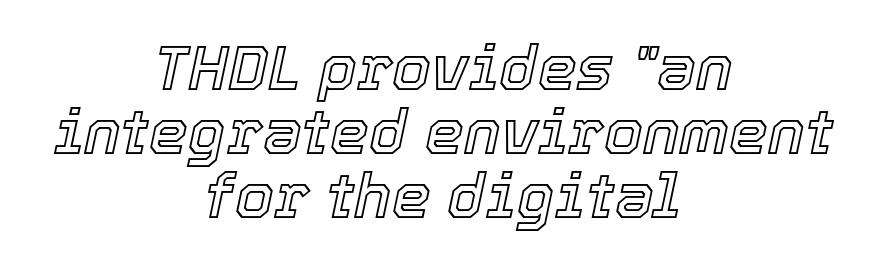
The image shows 62 px text type, italic (leaning right); set centered, tight line spacing (1.03x), normal letter spacing, not underlined; a medium x-height.
